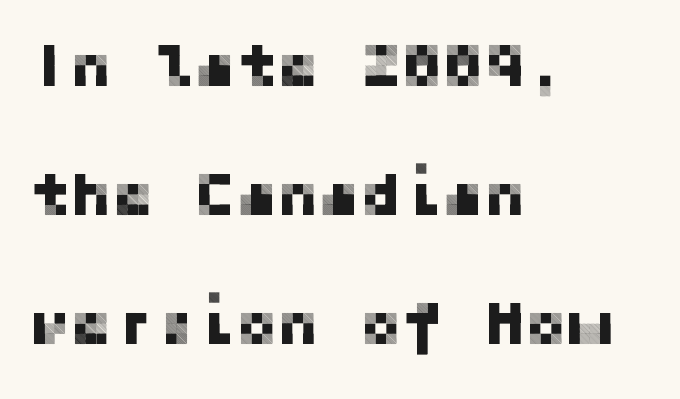
{"serif": "no", "italic": "no", "width": "normal", "stroke_contrast": "low", "x_height": "medium", "underline": "no", "align": "left", "line_spacing": "loose", "line_spacing_ratio": 2.08, "letter_spacing": "normal", "letter_spacing_em": 0.0, "glyph_px": 62}
